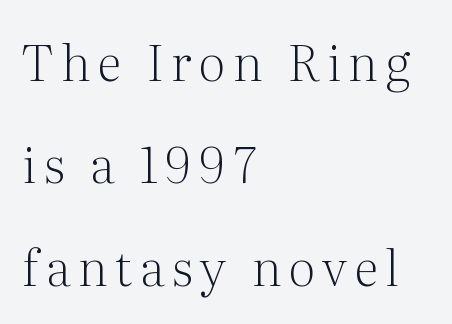
{"serif": "yes", "italic": "no", "bold": "no", "weight": "light", "width": "normal", "stroke_contrast": "medium", "x_height": "medium", "monospaced": "no", "underline": "no", "align": "left", "line_spacing": "loose", "line_spacing_ratio": 2.05, "glyph_px": 50}
